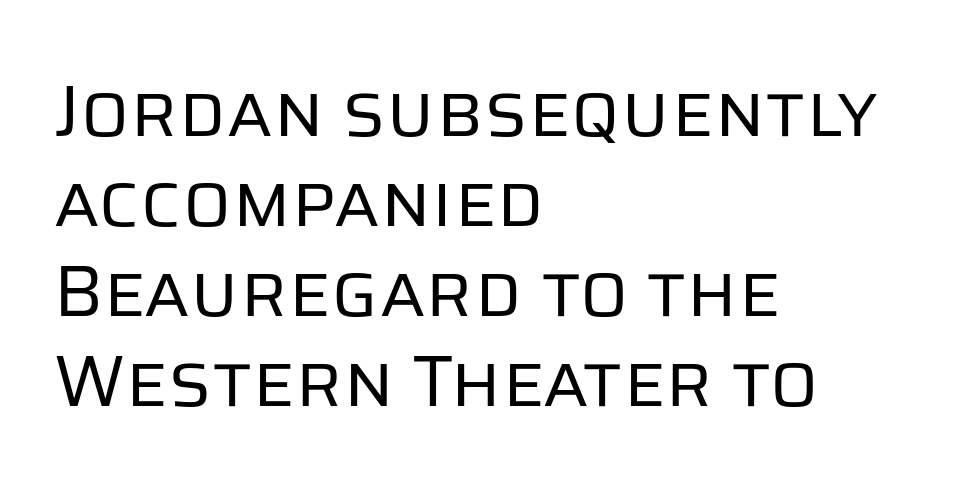
{"serif": "no", "italic": "no", "bold": "no", "weight": "regular", "width": "normal", "stroke_contrast": "low", "x_height": "large", "monospaced": "no", "underline": "no", "align": "left", "line_spacing": "normal", "line_spacing_ratio": 1.25, "letter_spacing": "normal", "letter_spacing_em": 0.0, "glyph_px": 72}
